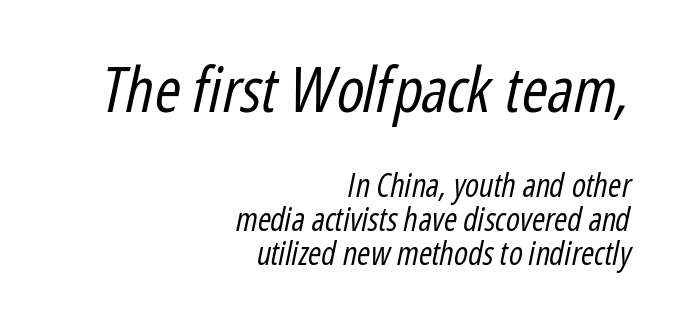
{"italic": "yes", "lean": "right", "slant_degrees": 12, "bold": "no", "weight": "regular", "width": "condensed", "stroke_contrast": "low", "x_height": "medium", "monospaced": "no", "underline": "no", "align": "right", "line_spacing": "tight", "line_spacing_ratio": 1.07, "letter_spacing": "normal", "letter_spacing_em": 0.0, "larger_block": "first", "size_ratio": 1.97, "glyph_px": 63}
